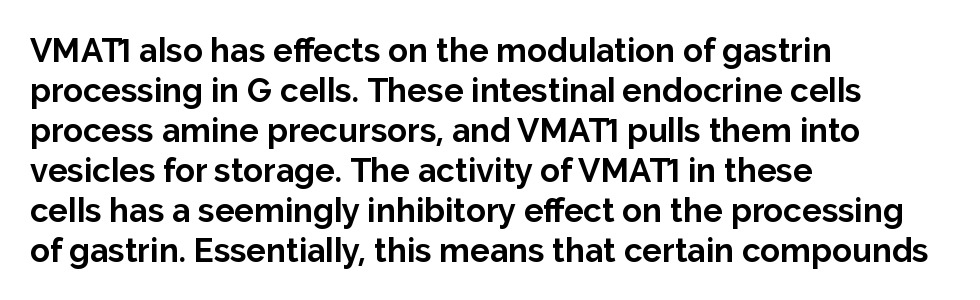
{"serif": "no", "italic": "no", "bold": "yes", "weight": "bold", "width": "normal", "stroke_contrast": "low", "x_height": "medium", "monospaced": "no", "underline": "no", "align": "left", "line_spacing_ratio": 1.21, "letter_spacing": "normal", "letter_spacing_em": 0.0, "glyph_px": 33}
